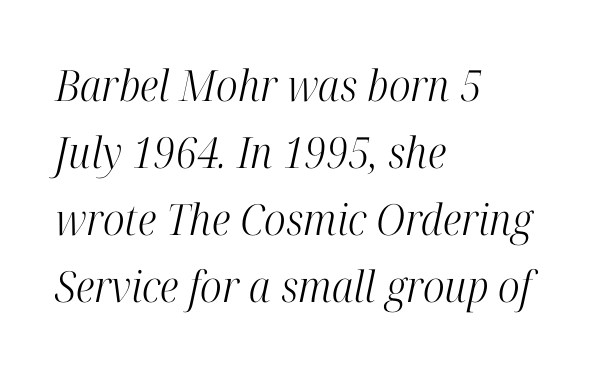
Q: Is the text bold? A: No.
Q: Is the text italic (slanted)? A: Yes, it leans right by about 12 degrees.
Q: Is the typeface a serif or a sans-serif typeface? A: Serif.
Q: Is the text underlined? A: No.
Q: How is the paragraph aligned? A: Left-aligned.
Q: Is the spacing between letters normal or unusually wide? A: Normal.
Q: Is the spacing between lines tight, normal or loose? A: Normal.
Q: Width (condensed, normal, or wide)? A: Condensed.
Q: Stroke contrast? A: High.
Q: x-height? A: Medium.
Q: Monospaced? A: No.
